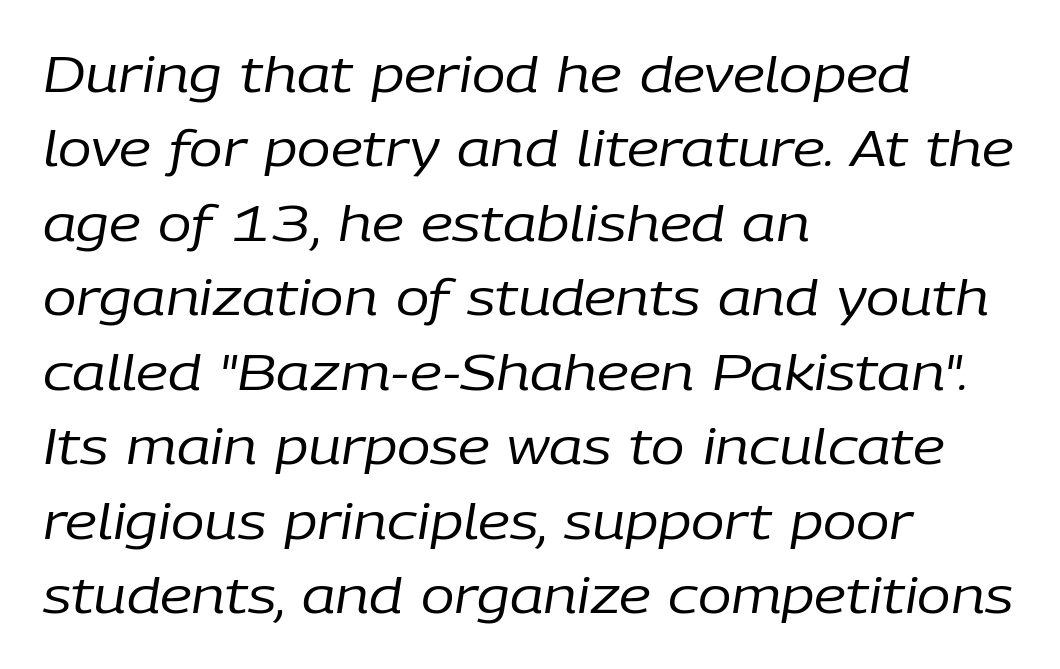
{"italic": "yes", "lean": "right", "slant_degrees": 9, "bold": "no", "weight": "regular", "width": "normal", "stroke_contrast": "low", "x_height": "medium", "monospaced": "no", "underline": "no", "align": "left", "line_spacing": "normal", "line_spacing_ratio": 1.49, "letter_spacing": "normal", "letter_spacing_em": 0.0, "glyph_px": 50}
